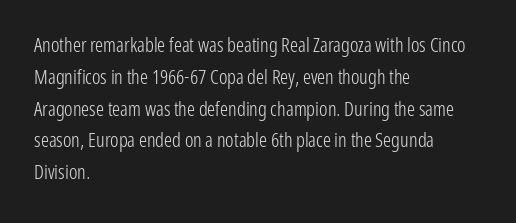
The image shows 20 px text type, upright; set left-aligned, normal line spacing (1.59x), normal letter spacing, not underlined.
